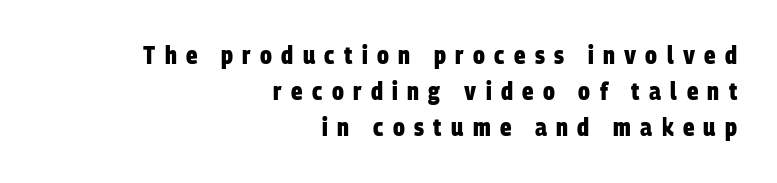
The image shows 24 px bold type; set right-aligned, normal line spacing (1.51x), unusually wide letter spacing (+0.39 em), not underlined.
